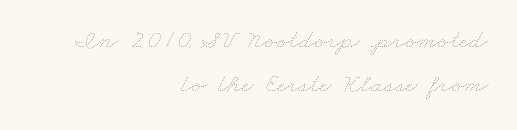
{"bold": "no", "underline": "no", "align": "right", "line_spacing": "normal", "line_spacing_ratio": 1.62, "letter_spacing": "normal", "letter_spacing_em": 0.0, "glyph_px": 27}
